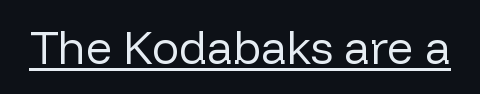
{"serif": "no", "italic": "no", "bold": "no", "weight": "regular", "width": "normal", "stroke_contrast": "low", "x_height": "medium", "monospaced": "no", "underline": "yes", "letter_spacing": "normal", "letter_spacing_em": 0.0, "glyph_px": 46}
